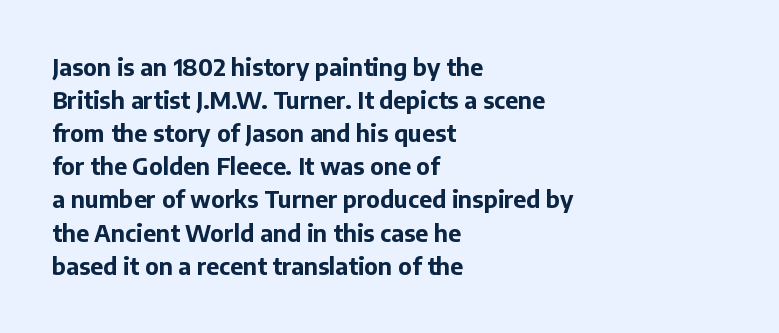
This sample keeps an unexceptional amount of space between lines. Strokes here are thick enough to call this a true bold. A student would call this left alignment; a typographer would say flush left, rag right. You can tell it's not italic because the verticals are truly vertical.
